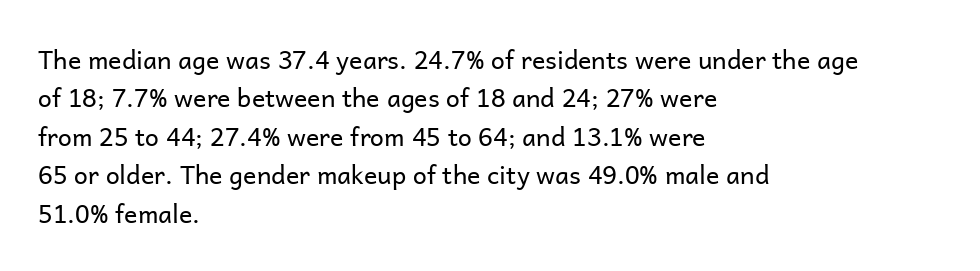
{"italic": "no", "bold": "no", "underline": "no", "align": "left", "line_spacing": "normal", "line_spacing_ratio": 1.54, "letter_spacing": "normal", "letter_spacing_em": 0.0, "glyph_px": 25}
